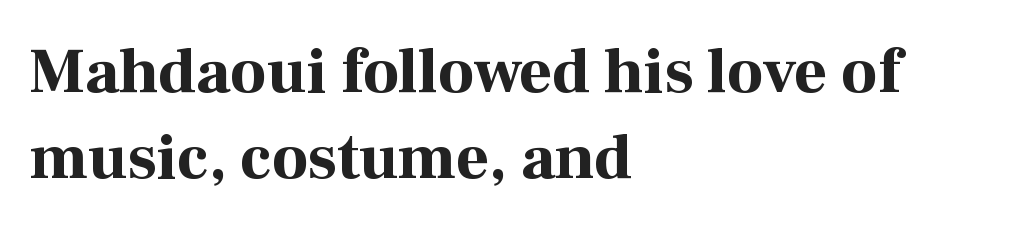
{"serif": "yes", "italic": "no", "bold": "yes", "weight": "bold", "width": "normal", "stroke_contrast": "high", "x_height": "medium", "monospaced": "no", "underline": "no", "align": "left", "line_spacing": "normal", "line_spacing_ratio": 1.35, "letter_spacing": "normal", "letter_spacing_em": 0.0, "glyph_px": 64}
